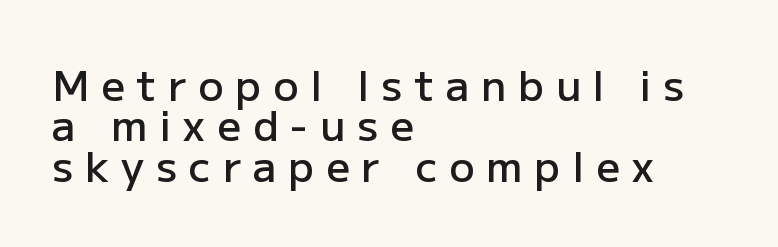
Q: Is the text bold? A: Semi-bold.
Q: Is the text italic (slanted)? A: No, it is upright.
Q: Is the typeface a serif or a sans-serif typeface? A: Sans-serif.
Q: Is the text underlined? A: No.
Q: How is the paragraph aligned? A: Left-aligned.
Q: Is the spacing between letters normal or unusually wide? A: Unusually wide.
Q: Is the spacing between lines tight, normal or loose? A: Tight.
Q: Width (condensed, normal, or wide)? A: Normal.
Q: Stroke contrast? A: Low.
Q: x-height? A: Medium.
Q: Monospaced? A: No.
